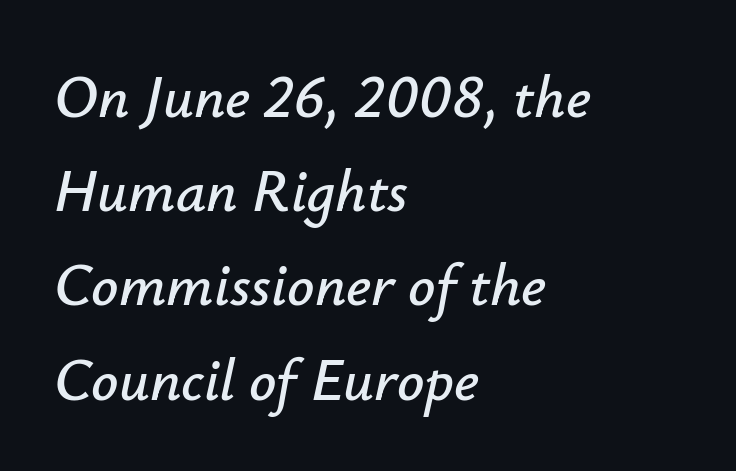
The image shows 60 px text type, italic (leaning right); set left-aligned, normal line spacing (1.57x), normal letter spacing, not underlined; low stroke contrast and a small x-height.
